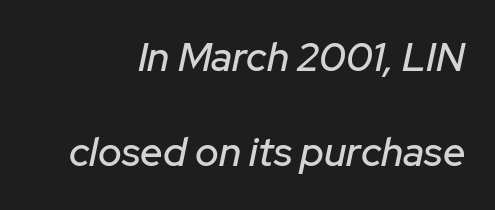
Q: Is the text italic (slanted)? A: Yes, it leans right by about 12 degrees.
Q: Is the text underlined? A: No.
Q: Is the spacing between letters normal or unusually wide? A: Normal.
Q: Is the spacing between lines tight, normal or loose? A: Loose.
Q: Width (condensed, normal, or wide)? A: Normal.
Q: Stroke contrast? A: Low.
Q: x-height? A: Medium.
Q: Monospaced? A: No.
